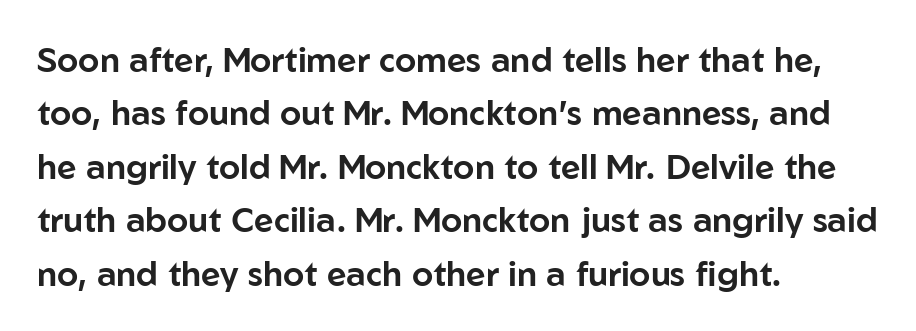
The image shows 34 px sans-serif type, upright; set left-aligned, normal line spacing (1.57x), normal letter spacing, not underlined; low stroke contrast and a medium x-height.
